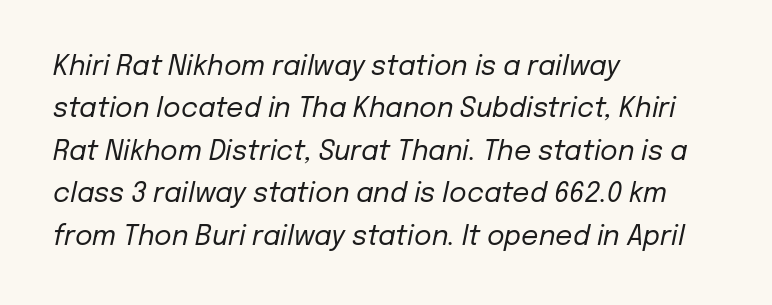
The image shows 27 px text type, italic (leaning right); set left-aligned, normal line spacing (1.57x), normal letter spacing, not underlined.
